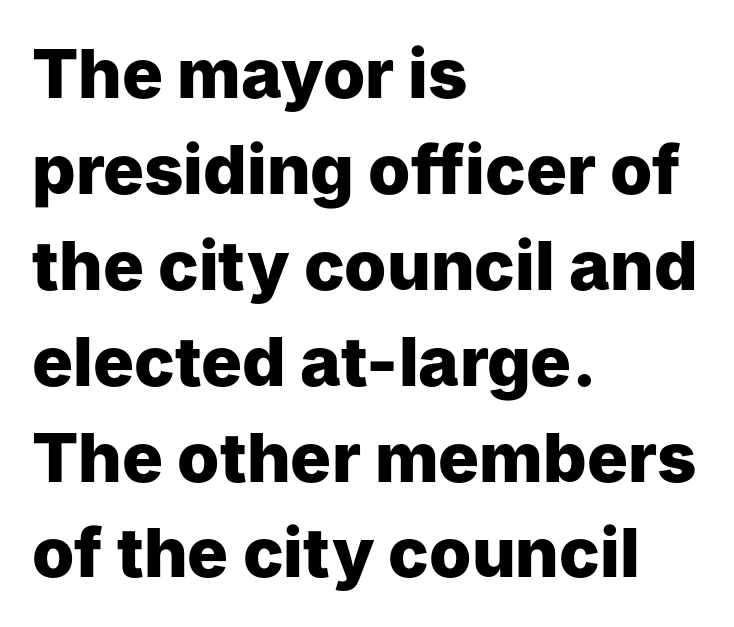
{"serif": "no", "italic": "no", "bold": "yes", "weight": "heavy", "width": "normal", "stroke_contrast": "low", "x_height": "medium", "monospaced": "no", "underline": "no", "align": "left", "line_spacing": "normal", "line_spacing_ratio": 1.41, "letter_spacing": "normal", "letter_spacing_em": 0.0, "glyph_px": 68}
